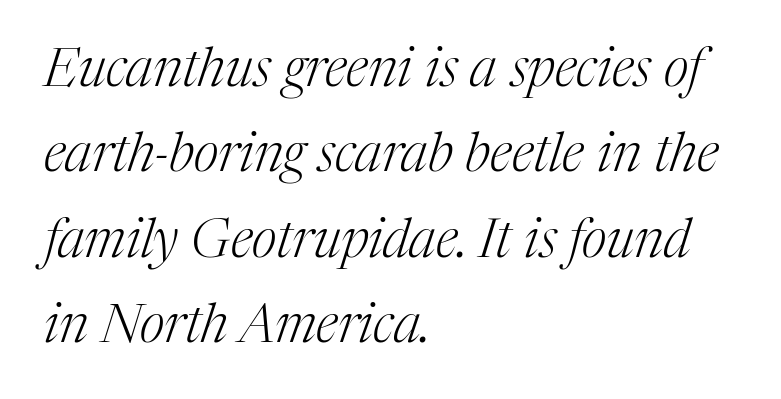
Successive baselines arrive at the customary interval. The line texture is even and compact thanks to regular tracking. The passage shown is not underscored anywhere. This rendering employs a face with finishing strokes, i.e., a serif.
